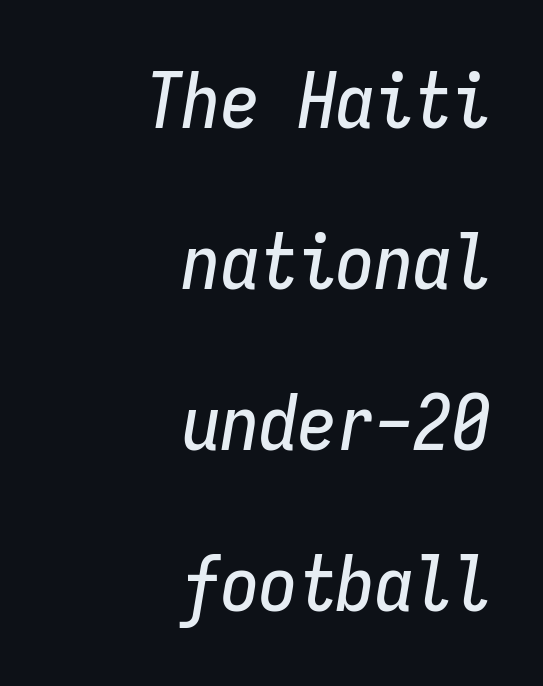
Standard letterfit; no display-style spreading of the glyphs. Any mark beneath the type? The region is blank. Monospaced: the letters line up in strict vertical columns. Observe the lean: these are italic letterforms.
